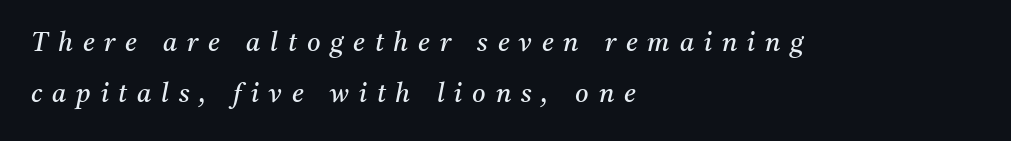
{"italic": "yes", "lean": "right", "slant_degrees": 11, "bold": "no", "underline": "no", "align": "left", "line_spacing": "loose", "line_spacing_ratio": 1.98, "letter_spacing": "wide", "letter_spacing_em": 0.38, "glyph_px": 26}
